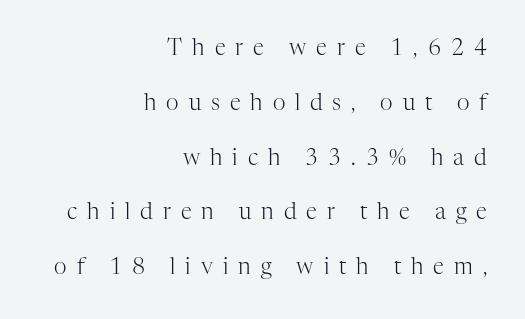
Q: Is the text bold? A: No.
Q: Is the text italic (slanted)? A: No, it is upright.
Q: Is the text underlined? A: No.
Q: How is the paragraph aligned? A: Right-aligned.
Q: Is the spacing between letters normal or unusually wide? A: Unusually wide.
Q: Is the spacing between lines tight, normal or loose? A: Loose.
